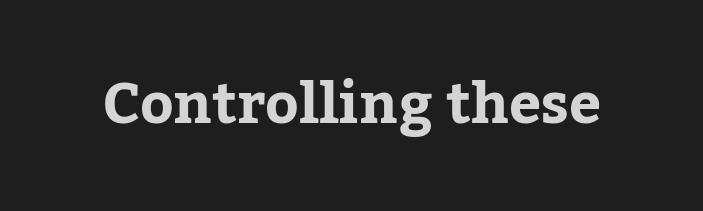
Classification — serif. Posture: straight, roman, zero tilt. The line texture is even and compact thanks to regular tracking. The area under the type is left untouched.
